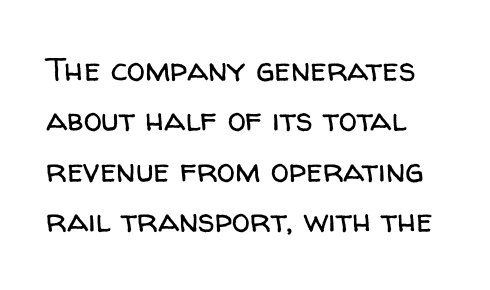
{"serif": "no", "italic": "no", "bold": "no", "weight": "regular", "width": "normal", "stroke_contrast": "low", "x_height": "medium", "monospaced": "no", "underline": "no", "line_spacing": "normal", "line_spacing_ratio": 1.53, "letter_spacing": "normal", "letter_spacing_em": 0.0, "glyph_px": 33}
